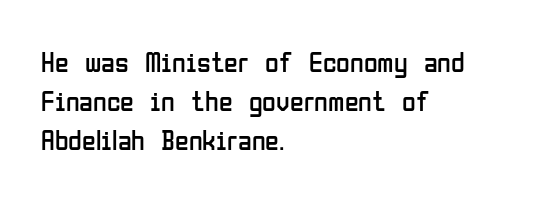
The compositor pushed each line to the left boundary. Is this a fixed-width face? No — the glyphs have proportional, varying widths. The rendering uses a moderate line-height, typical for paragraphs. The face looks like a standard text weight, possibly lighter.
